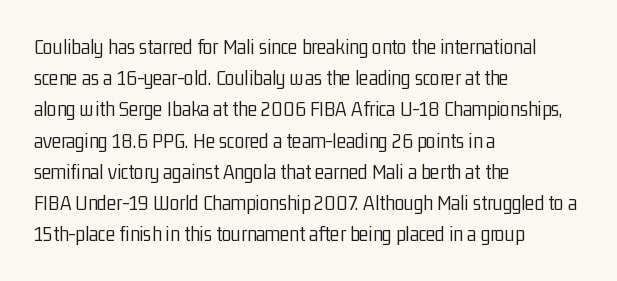
Q: Is the text bold? A: No.
Q: Is the text italic (slanted)? A: No, it is upright.
Q: Is the text underlined? A: No.
Q: How is the paragraph aligned? A: Left-aligned.
Q: Is the spacing between letters normal or unusually wide? A: Normal.
Q: Is the spacing between lines tight, normal or loose? A: Normal.
